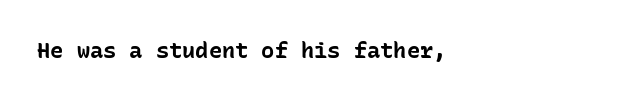
{"italic": "no", "bold": "yes", "underline": "no", "align": "left", "letter_spacing": "normal", "letter_spacing_em": 0.0, "glyph_px": 22}
